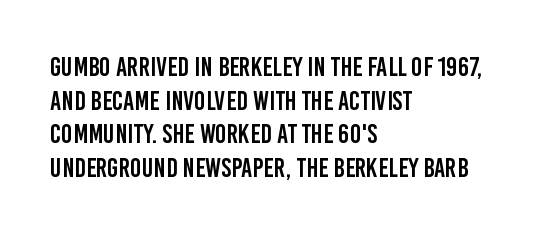
{"italic": "no", "underline": "no", "align": "left", "line_spacing": "normal", "line_spacing_ratio": 1.25, "letter_spacing": "normal", "letter_spacing_em": 0.0, "glyph_px": 27}
